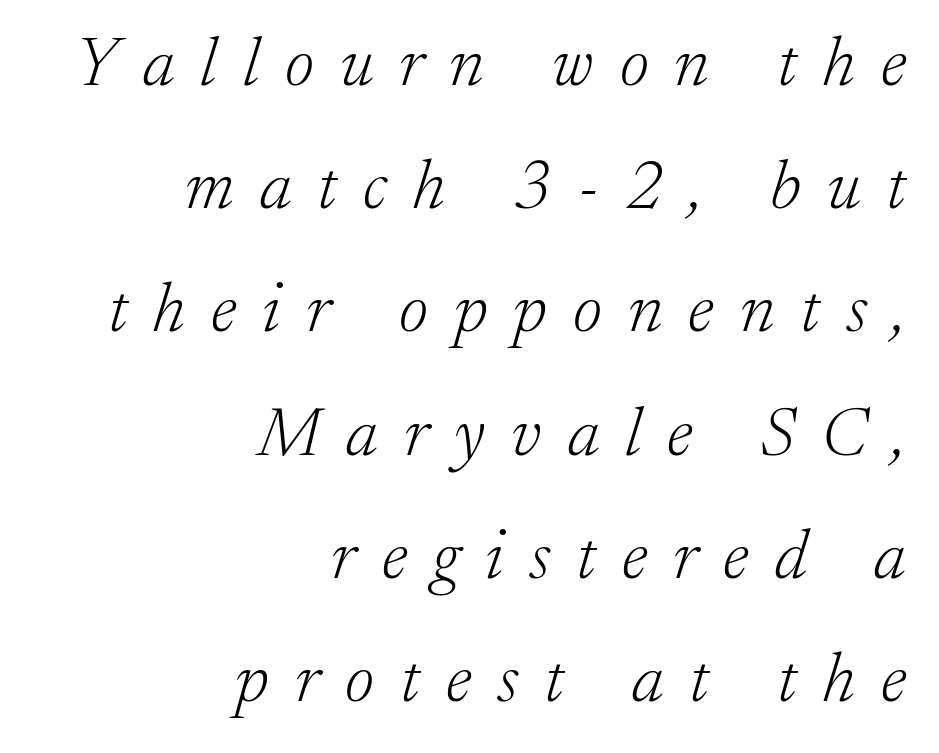
Every character sits at an angle, as italics do. These lines are rendered in a variable-pitch font. Is this a sans? No — the strokes have serifs. Substantial extra tracking has been applied to these lines. Heaviness? Minimal to ordinary, like unemphasized prose. A bare baseline throughout the passage.
